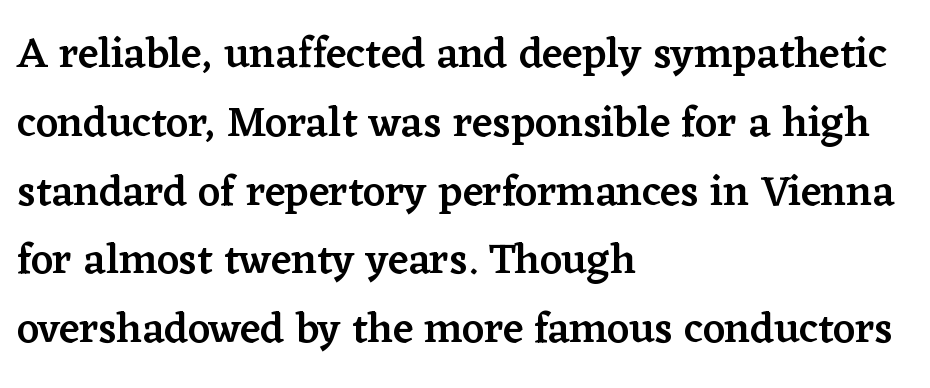
Q: Is the text bold? A: Semi-bold.
Q: Is the text italic (slanted)? A: No, it is upright.
Q: Is the typeface a serif or a sans-serif typeface? A: Serif.
Q: Is the text underlined? A: No.
Q: How is the paragraph aligned? A: Left-aligned.
Q: Is the spacing between letters normal or unusually wide? A: Normal.
Q: Is the spacing between lines tight, normal or loose? A: Normal.
Q: Width (condensed, normal, or wide)? A: Normal.
Q: Stroke contrast? A: Low.
Q: x-height? A: Medium.
Q: Monospaced? A: No.
